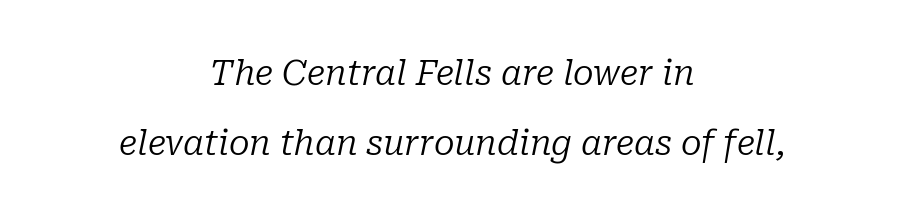
{"serif": "yes", "italic": "yes", "lean": "right", "slant_degrees": 10, "bold": "no", "weight": "regular", "width": "normal", "stroke_contrast": "low", "x_height": "medium", "monospaced": "no", "underline": "no", "align": "center", "line_spacing": "loose", "line_spacing_ratio": 2.07, "letter_spacing": "normal", "letter_spacing_em": 0.0, "glyph_px": 34}
